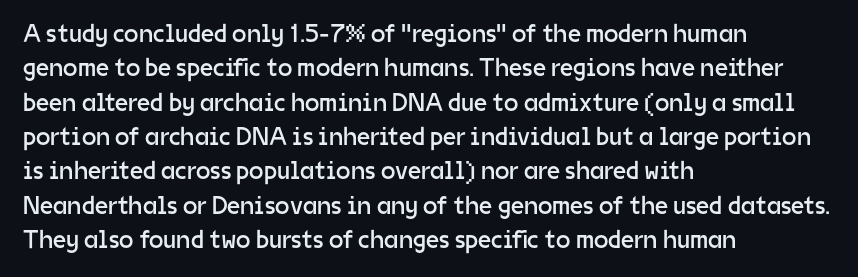
Q: Is the text bold? A: No.
Q: Is the text italic (slanted)? A: No, it is upright.
Q: Is the text underlined? A: No.
Q: How is the paragraph aligned? A: Left-aligned.
Q: Is the spacing between letters normal or unusually wide? A: Normal.
Q: Is the spacing between lines tight, normal or loose? A: Normal.
